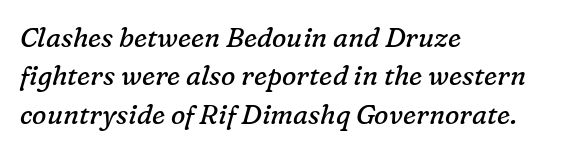
{"italic": "yes", "lean": "right", "slant_degrees": 16, "bold": "no", "underline": "no", "align": "left", "line_spacing": "normal", "line_spacing_ratio": 1.42, "letter_spacing": "normal", "letter_spacing_em": 0.0, "glyph_px": 27}
